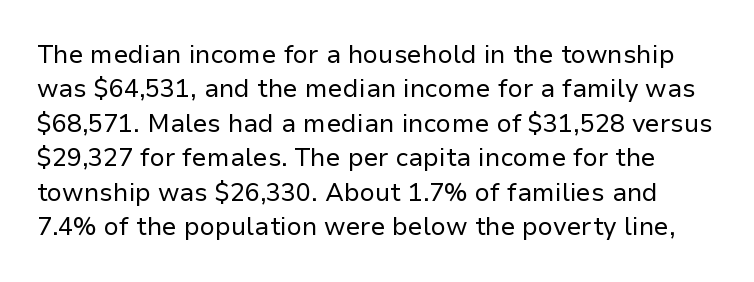
Posture: vertical. Students, note that the glyphs here touch the page at normal intervals. The line-height multiplier appears to be the usual default. Type without underlining.
